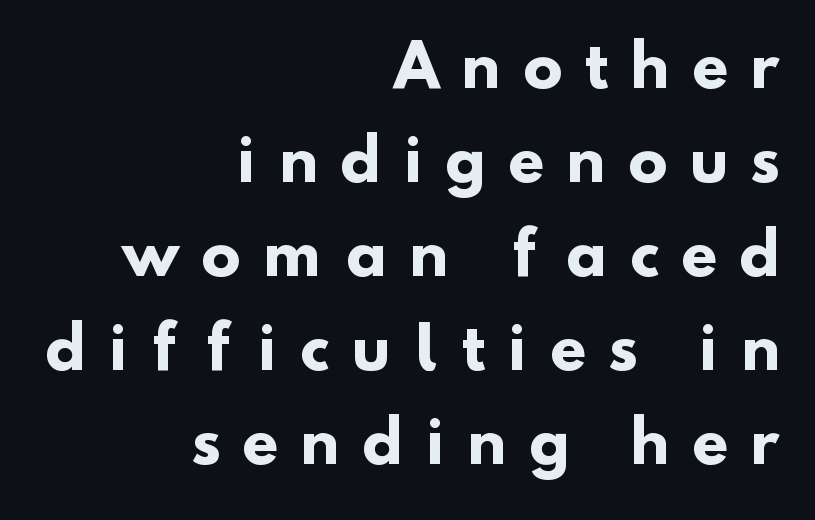
The rendering anchors every line to the right-hand side. Display-style spreading of the glyphs; the letterfit is very open. Clear beneath every line of the passage. Interline gaps are of average width in this sample. Serif or sans? Sans — the stroke terminals are bare. Here the designer chose a conventional face with non-uniform glyph widths.
